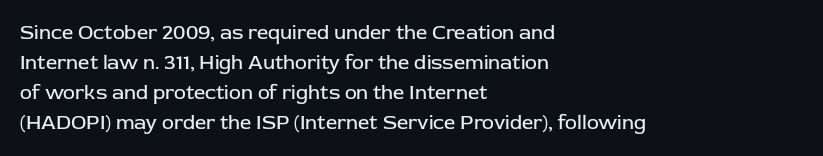
The face looks like a standard text weight, possibly lighter. A normal amount of white space separates one row of letters from the next. Line beginnings align vertically; line endings do not. The horizontal fit of the characters is conventional and even. The passage shown is not underscored anywhere.
